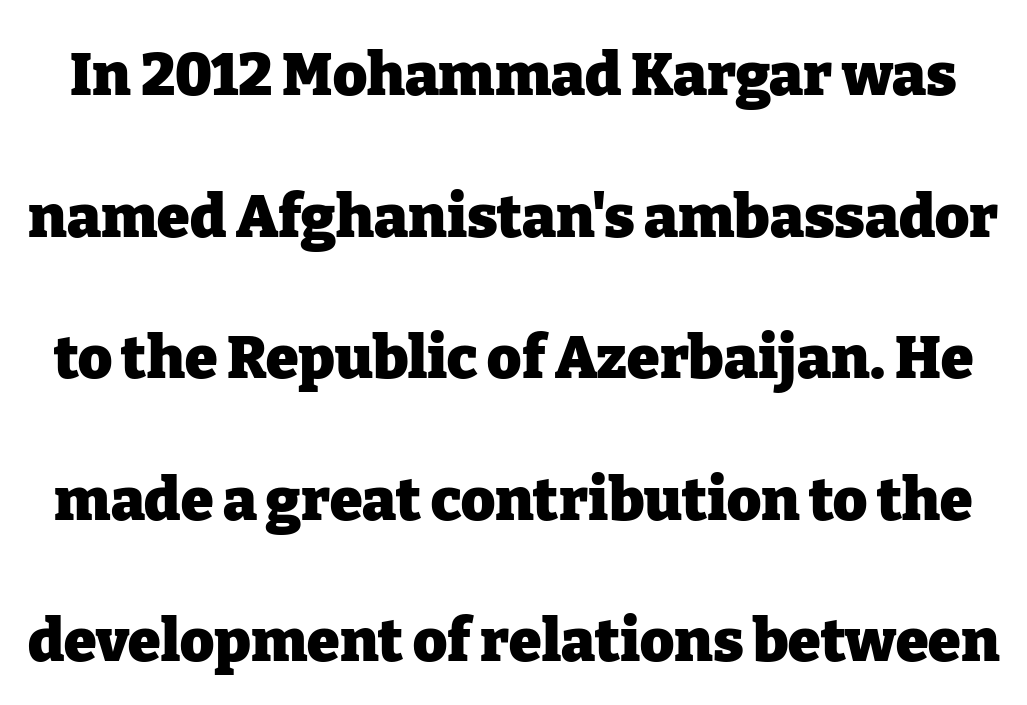
{"serif": "yes", "italic": "no", "bold": "yes", "weight": "heavy", "width": "normal", "stroke_contrast": "low", "x_height": "medium", "monospaced": "no", "underline": "no", "line_spacing": "loose", "line_spacing_ratio": 2.4, "letter_spacing": "normal", "letter_spacing_em": 0.0, "glyph_px": 59}
